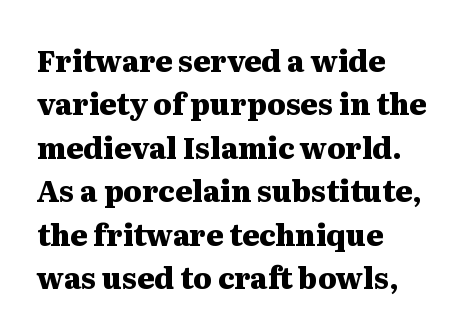
Q: Is the text bold? A: Yes.
Q: Is the text italic (slanted)? A: No, it is upright.
Q: Is the typeface a serif or a sans-serif typeface? A: Serif.
Q: Is the text underlined? A: No.
Q: How is the paragraph aligned? A: Left-aligned.
Q: Is the spacing between letters normal or unusually wide? A: Normal.
Q: Is the spacing between lines tight, normal or loose? A: Normal.
Q: Width (condensed, normal, or wide)? A: Wide.
Q: Stroke contrast? A: Medium.
Q: x-height? A: Medium.
Q: Monospaced? A: No.
